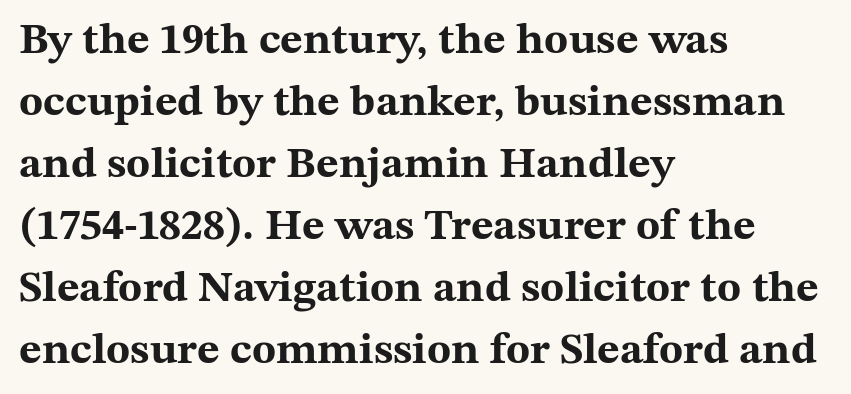
{"serif": "yes", "italic": "no", "bold": "yes", "weight": "bold", "width": "wide", "stroke_contrast": "medium", "x_height": "medium", "monospaced": "no", "underline": "no", "align": "left", "line_spacing": "normal", "line_spacing_ratio": 1.41, "letter_spacing": "normal", "letter_spacing_em": 0.0, "glyph_px": 44}
